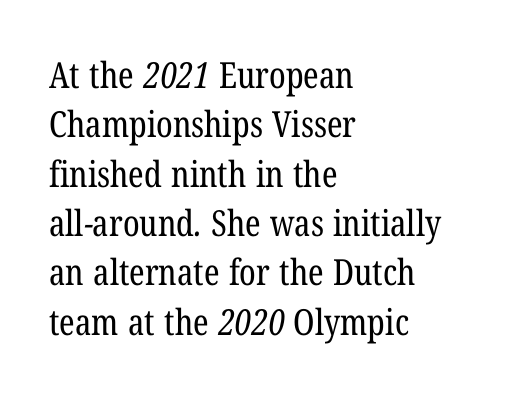
{"serif": "yes", "bold": "no", "weight": "regular", "width": "condensed", "stroke_contrast": "low", "x_height": "medium", "monospaced": "no", "underline": "no", "align": "left", "line_spacing": "normal", "line_spacing_ratio": 1.37, "letter_spacing": "normal", "letter_spacing_em": 0.0, "glyph_px": 36}
